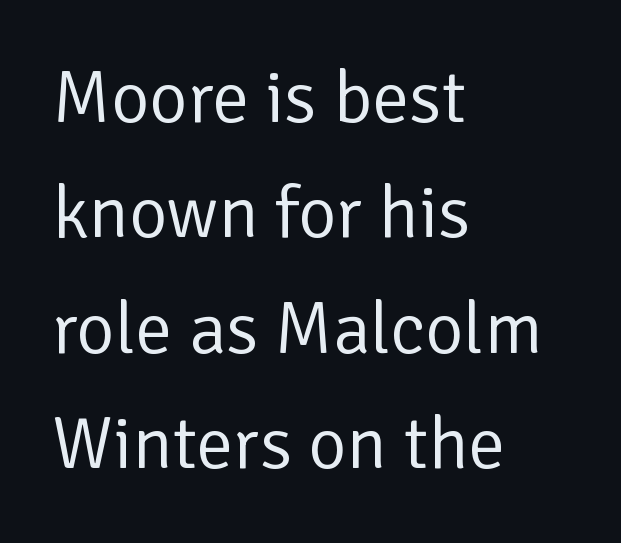
Casual observation: everything's shoved over to the left. The font's upright variant was chosen for this text. A typesetter would call this proportional, since set widths differ per character. Anything drawn beneath the words? Only blank space. The face used here is rendered with its standard letterfit. In terms of leading, this rendering sits right in the middle.
